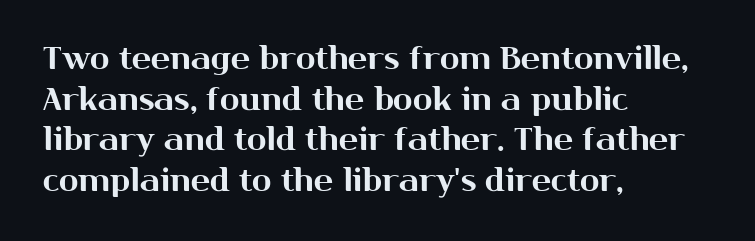
Line starts are locked; line ends wander. Style check: upright. Reading down the column, the eye jumps a familiar distance to each next line. Look at the bottom of the vertical strokes: they stop flat, with no serifs. Caption: standard tracking, unaltered.
